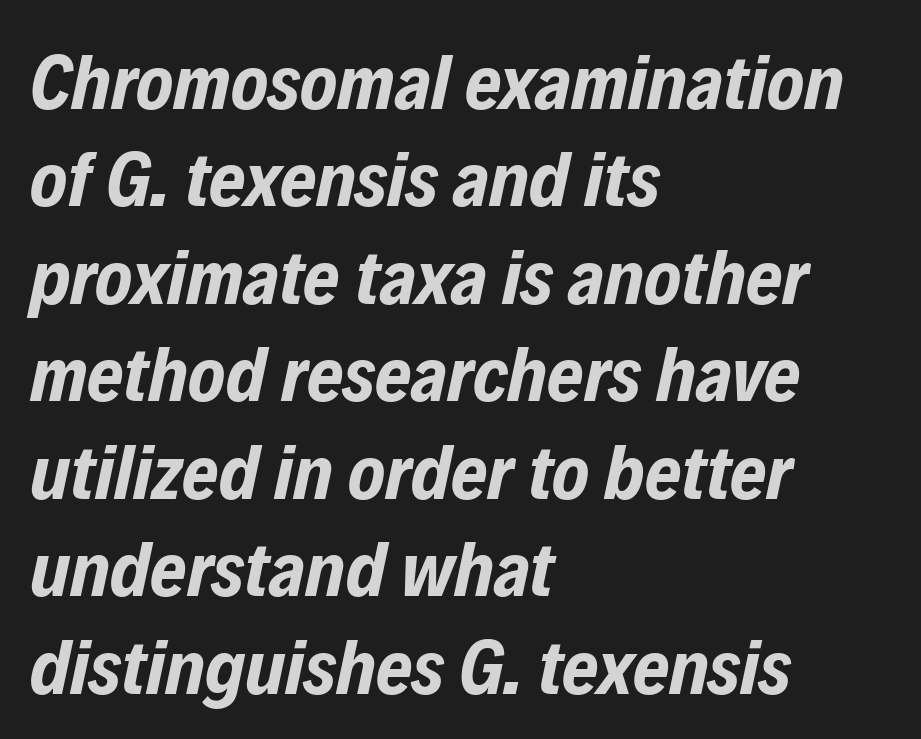
Observe the ordinary spacing: letters are neighbours, not strangers. Do the characters align in a grid? No, the font is proportional. The letters are bold, with thick, heavy strokes. Has an underline been added? It has not. The font's italic variant was chosen for this text.
